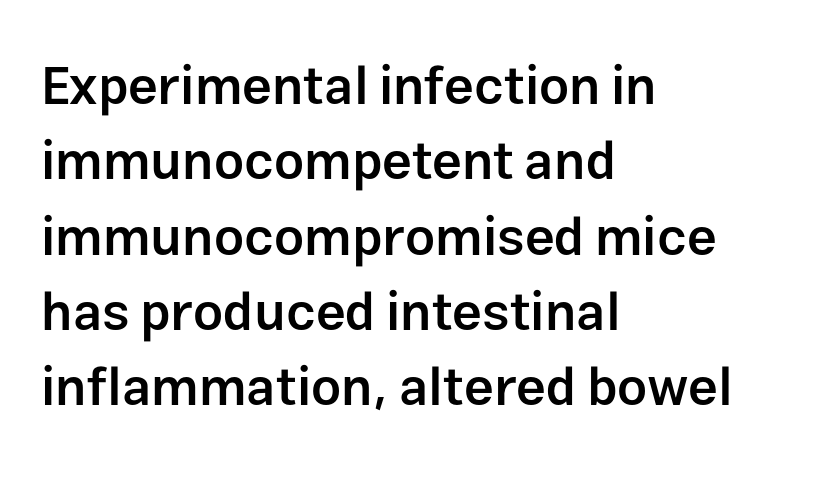
The image shows 53 px semibold sans-serif type, upright; set left-aligned, normal line spacing (1.42x), normal letter spacing, not underlined; low stroke contrast and a medium x-height.
